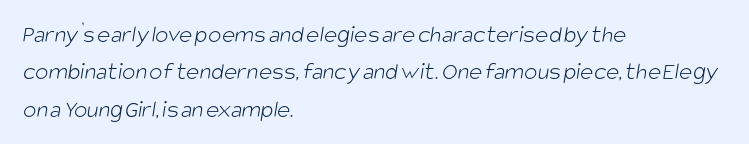
The image shows 25 px text type; set left-aligned, normal line spacing (1.5x), normal letter spacing, not underlined.
